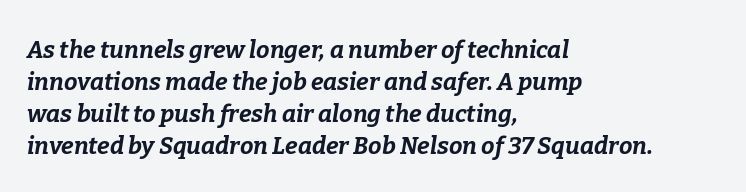
Decoration check: the copy has no underline. Rows of type keep a routine distance in the vertical direction. Every row of glyphs begins at an identical x-position on the left. Rendered with sloped, italic letterforms.
